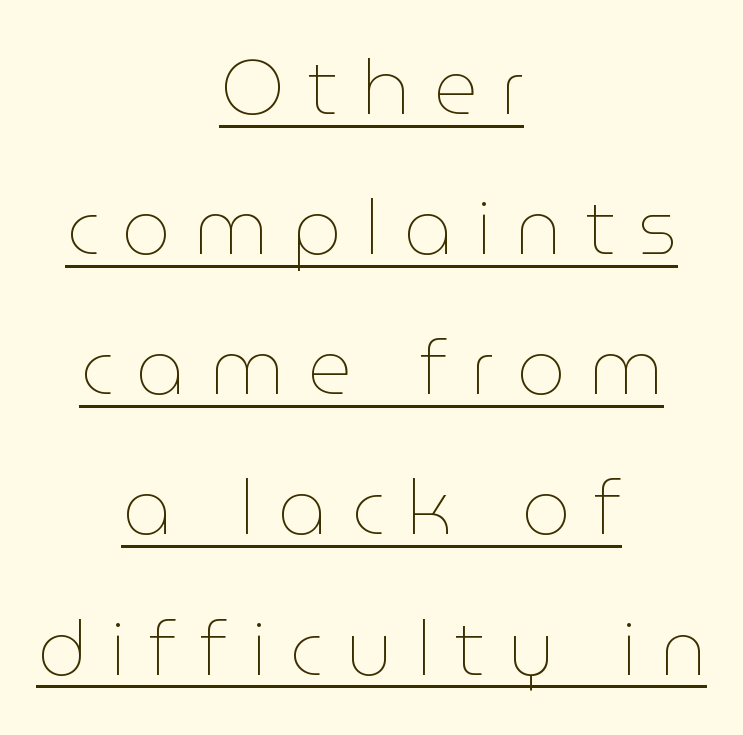
{"italic": "no", "bold": "no", "weight": "thin", "width": "normal", "stroke_contrast": "low", "x_height": "medium", "monospaced": "no", "underline": "yes", "align": "center", "line_spacing_ratio": 1.82, "letter_spacing": "wide", "letter_spacing_em": 0.3, "glyph_px": 77}
